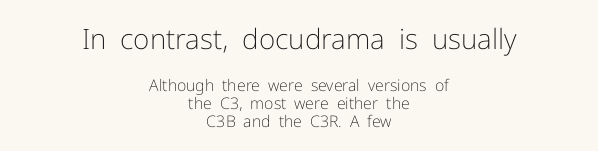
Q: Is the text bold? A: No.
Q: Is the text italic (slanted)? A: No, it is upright.
Q: Is the typeface a serif or a sans-serif typeface? A: Sans-serif.
Q: Is the text underlined? A: No.
Q: How is the paragraph aligned? A: Centered.
Q: Is the spacing between letters normal or unusually wide? A: Normal.
Q: Is the spacing between lines tight, normal or loose? A: Tight.
Q: Which block of text is set in a larger size, the first (top) or the second (bottom)? A: The first (top) one.
Q: Width (condensed, normal, or wide)? A: Normal.
Q: Stroke contrast? A: Low.
Q: x-height? A: Medium.
Q: Monospaced? A: No.
